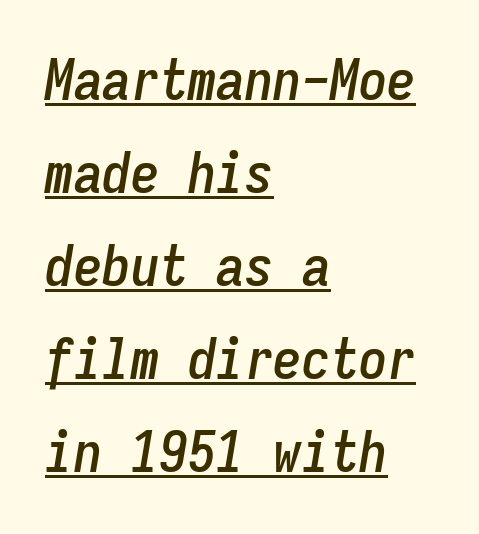
Q: Is the text italic (slanted)? A: Yes, it leans right by about 9 degrees.
Q: Is the text underlined? A: Yes.
Q: How is the paragraph aligned? A: Left-aligned.
Q: Is the spacing between letters normal or unusually wide? A: Normal.
Q: Is the spacing between lines tight, normal or loose? A: Normal.
Q: Width (condensed, normal, or wide)? A: Condensed.
Q: Stroke contrast? A: Low.
Q: x-height? A: Medium.
Q: Monospaced? A: Yes.
